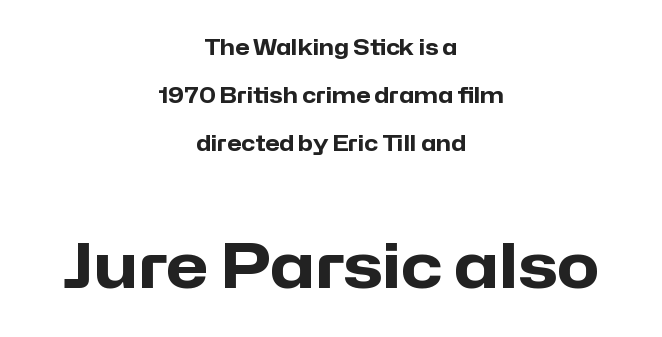
Q: Is the text bold? A: Yes.
Q: Is the text italic (slanted)? A: No, it is upright.
Q: Is the typeface a serif or a sans-serif typeface? A: Sans-serif.
Q: Is the text underlined? A: No.
Q: How is the paragraph aligned? A: Centered.
Q: Is the spacing between letters normal or unusually wide? A: Normal.
Q: Is the spacing between lines tight, normal or loose? A: Loose.
Q: Which block of text is set in a larger size, the first (top) or the second (bottom)? A: The second (bottom) one.
Q: Width (condensed, normal, or wide)? A: Normal.
Q: Stroke contrast? A: Low.
Q: x-height? A: Medium.
Q: Monospaced? A: No.
